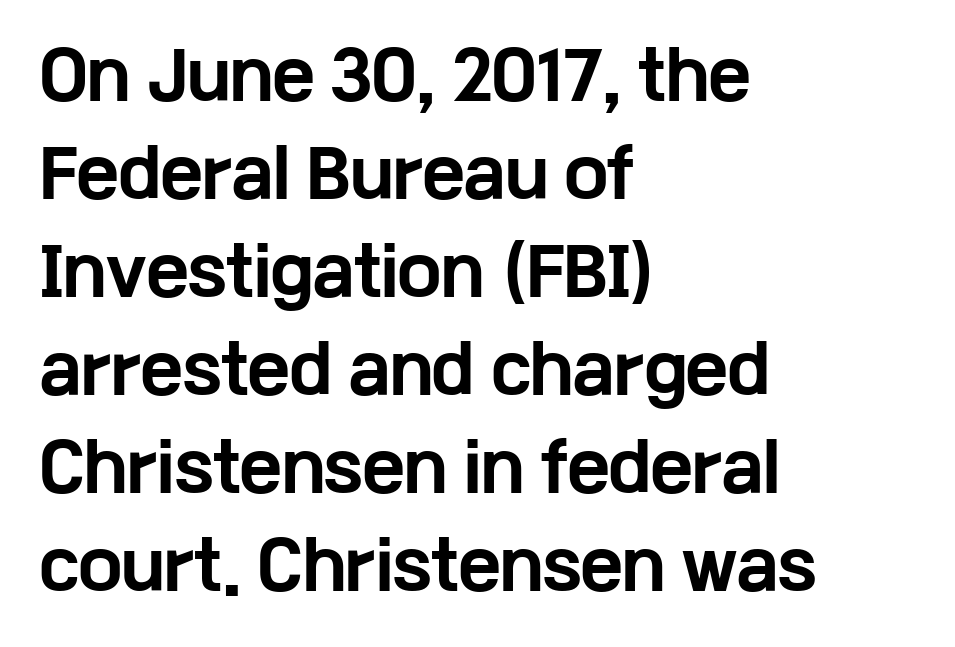
{"serif": "no", "italic": "no", "bold": "yes", "weight": "bold", "width": "wide", "stroke_contrast": "low", "x_height": "medium", "monospaced": "no", "underline": "no", "align": "left", "line_spacing": "normal", "line_spacing_ratio": 1.53, "letter_spacing": "normal", "letter_spacing_em": 0.0, "glyph_px": 64}
